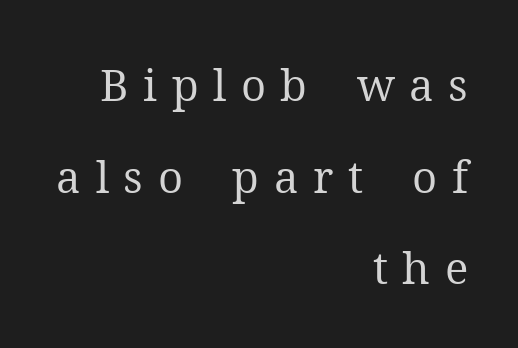
{"serif": "yes", "italic": "no", "bold": "no", "weight": "regular", "width": "normal", "stroke_contrast": "medium", "x_height": "medium", "monospaced": "no", "underline": "no", "align": "right", "line_spacing": "loose", "line_spacing_ratio": 2.08, "letter_spacing": "wide", "letter_spacing_em": 0.33, "glyph_px": 44}
